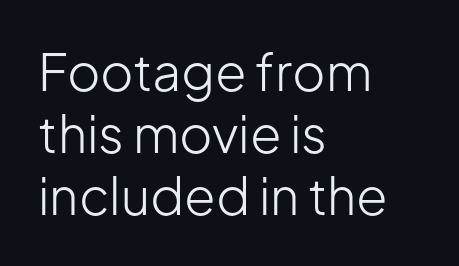
The space directly below the letters is spotless. Each letter keeps its own natural width here, so spacing adapts to shape. If you drew a ruler down the left edge, every line would touch it. The rendering shows plain stroke endings on the letterforms — a sans-serif design.
